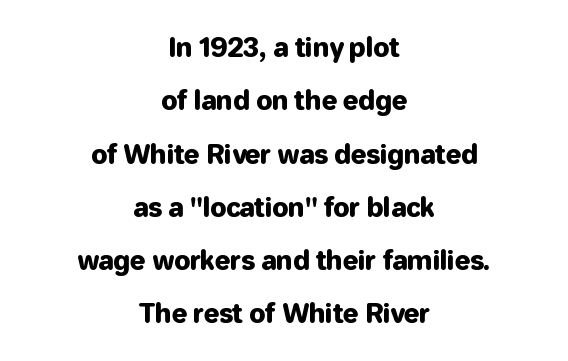
The rendering uses a large line-height, opening up the rows. Which margin do the lines hug? Neither — every line sits in the middle. Unlike italic type, these characters show no tilt at all. Beneath every word, the page is bare.
